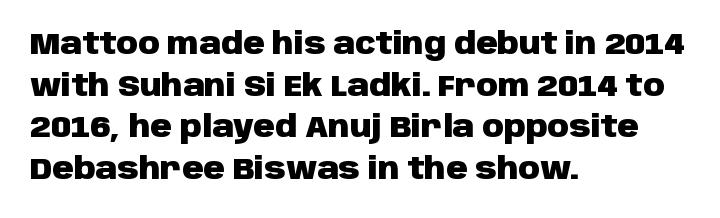
The passage shown is not underscored anywhere. Is there any slant? The stems are plumb. Every row of glyphs begins at an identical x-position on the left. Character widths vary here, with narrow letters taking less room than wide ones.
